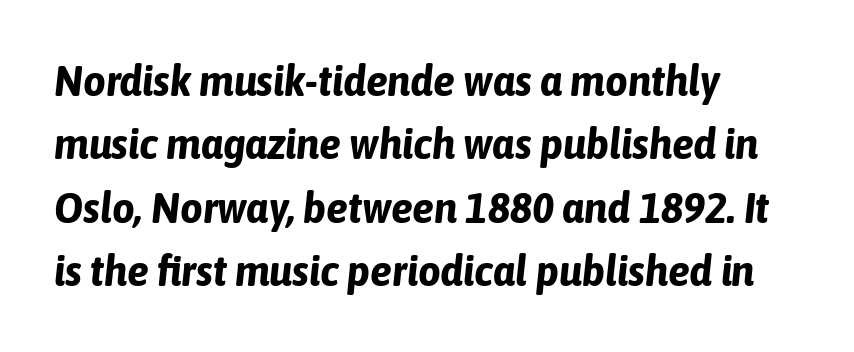
{"italic": "yes", "lean": "right", "slant_degrees": 6, "bold": "yes", "weight": "bold", "width": "condensed", "stroke_contrast": "low", "x_height": "medium", "monospaced": "no", "underline": "no", "align": "left", "line_spacing": "normal", "line_spacing_ratio": 1.44, "letter_spacing": "normal", "letter_spacing_em": 0.0, "glyph_px": 44}
